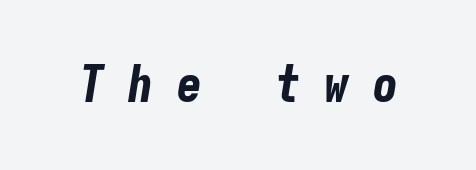
The image shows 50 px bold, condensed type, italic (leaning right), monospaced; set unusually wide letter spacing (+0.48 em), not underlined; low stroke contrast and a medium x-height.
